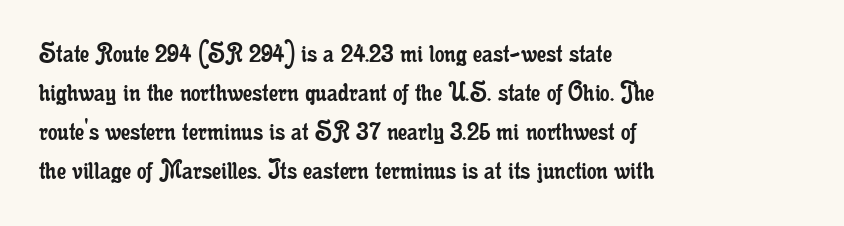
The image shows 30 px regular-weight, condensed serif type, upright; set left-aligned, normal line spacing (1.3x), normal letter spacing, not underlined; low stroke contrast and a small x-height.
